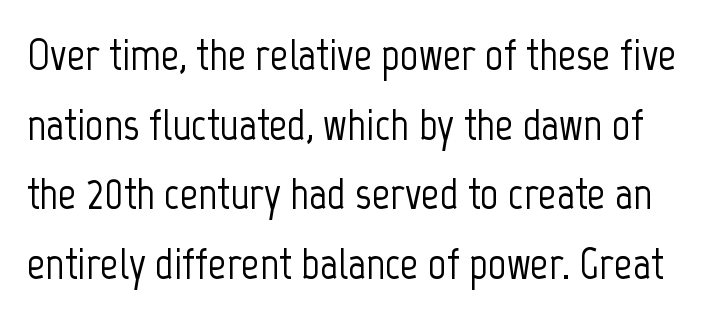
{"serif": "no", "italic": "no", "width": "condensed", "stroke_contrast": "low", "x_height": "medium", "monospaced": "no", "underline": "no", "line_spacing": "normal", "line_spacing_ratio": 1.55, "letter_spacing": "normal", "letter_spacing_em": 0.0, "glyph_px": 45}
